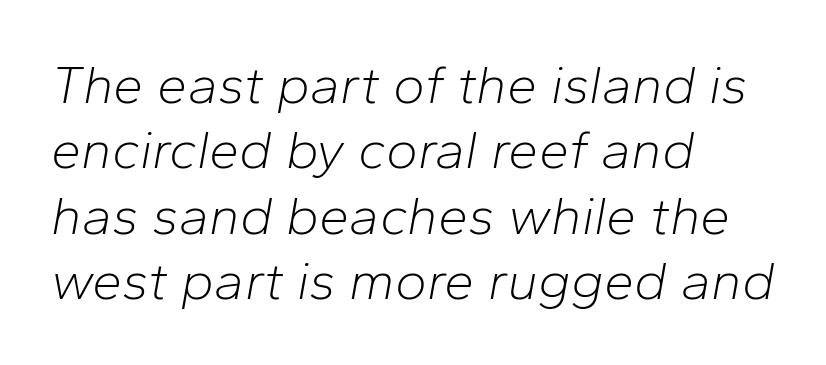
Q: Is the text bold? A: No.
Q: Is the text italic (slanted)? A: Yes, it leans right by about 10 degrees.
Q: Is the text underlined? A: No.
Q: How is the paragraph aligned? A: Left-aligned.
Q: Is the spacing between letters normal or unusually wide? A: Normal.
Q: Width (condensed, normal, or wide)? A: Normal.
Q: Stroke contrast? A: Low.
Q: x-height? A: Medium.
Q: Monospaced? A: No.
